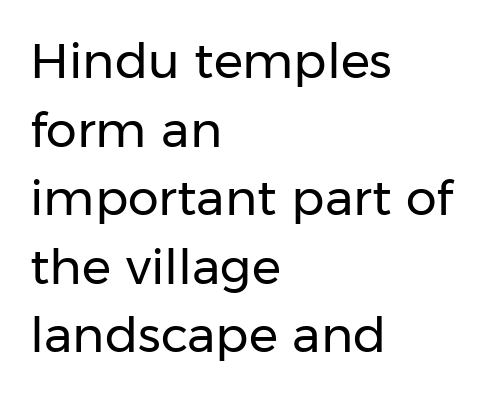
The image shows 49 px regular-weight sans-serif type, upright; set left-aligned, normal line spacing (1.4x), normal letter spacing, not underlined; low stroke contrast and a medium x-height.
